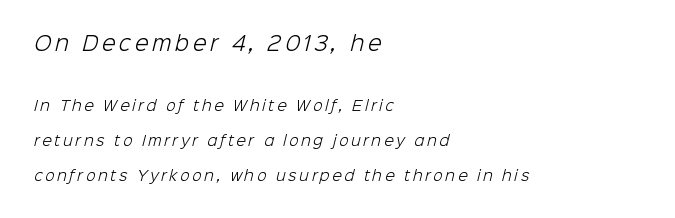
{"bold": "no", "underline": "no", "align": "left", "line_spacing": "loose", "line_spacing_ratio": 2.47, "larger_block": "first", "size_ratio": 1.43, "glyph_px": 20}
